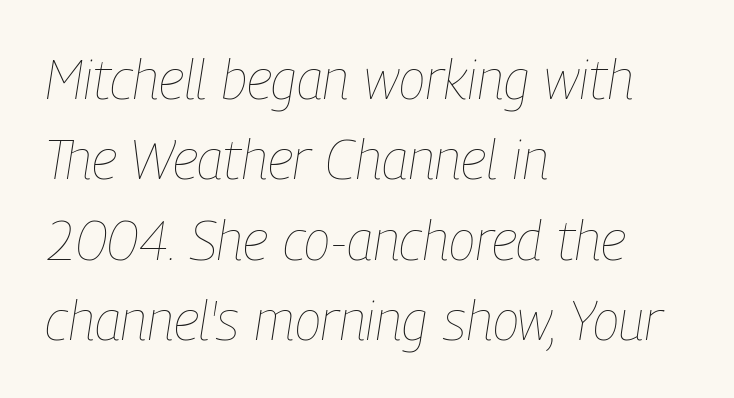
{"italic": "yes", "lean": "right", "slant_degrees": 9, "bold": "no", "weight": "thin", "width": "condensed", "stroke_contrast": "low", "x_height": "medium", "monospaced": "no", "underline": "no", "align": "left", "line_spacing": "normal", "line_spacing_ratio": 1.46, "letter_spacing": "normal", "letter_spacing_em": 0.0, "glyph_px": 55}
